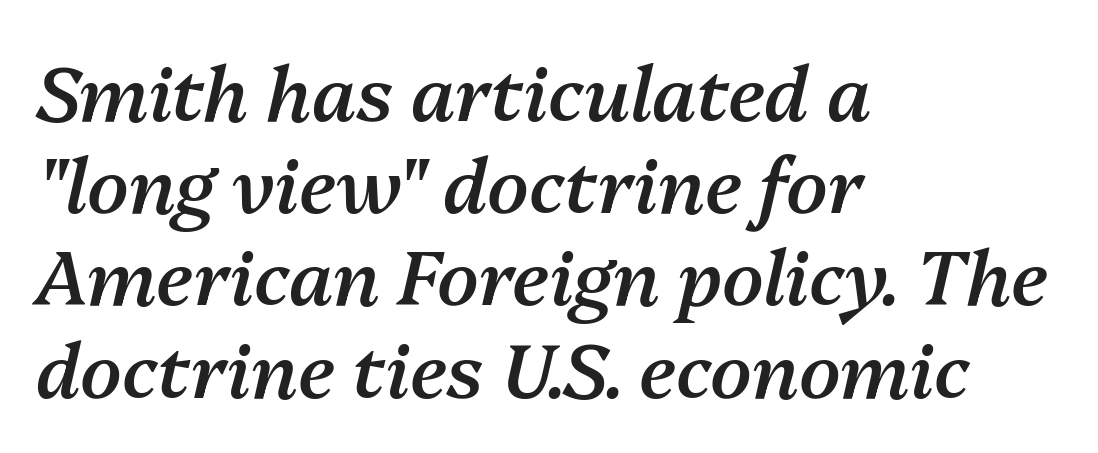
Q: Is the text bold? A: Semi-bold.
Q: Is the text italic (slanted)? A: Yes, it leans right by about 13 degrees.
Q: Is the text underlined? A: No.
Q: How is the paragraph aligned? A: Left-aligned.
Q: Is the spacing between letters normal or unusually wide? A: Normal.
Q: Width (condensed, normal, or wide)? A: Normal.
Q: Stroke contrast? A: Medium.
Q: x-height? A: Medium.
Q: Monospaced? A: No.
